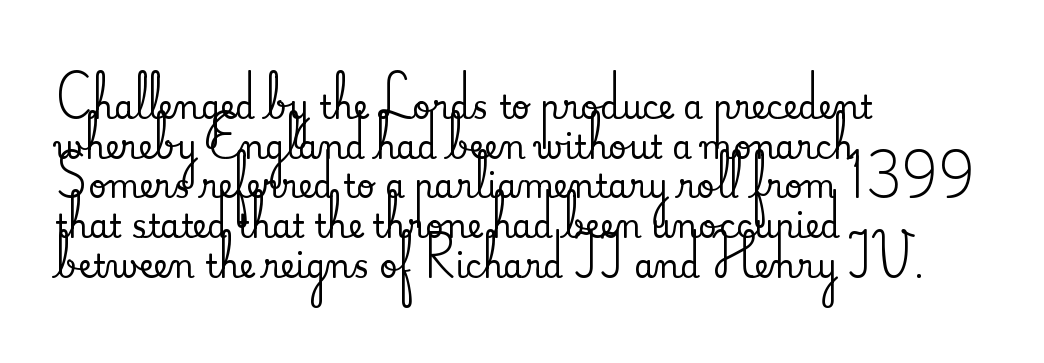
{"serif": "yes", "italic": "no", "width": "normal", "stroke_contrast": "medium", "x_height": "small", "monospaced": "no", "underline": "no", "align": "left", "line_spacing_ratio": 1.24, "letter_spacing": "normal", "letter_spacing_em": 0.0, "glyph_px": 32}
